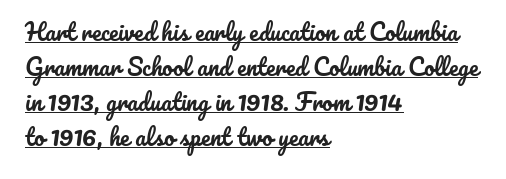
A continuous stroke trails under the words, as in a hyperlink. Layout note: lines flush left. Words appear dense and cohesive because spacing is normal. Compared with typical paragraphs, the rows here are spaced about the same.
